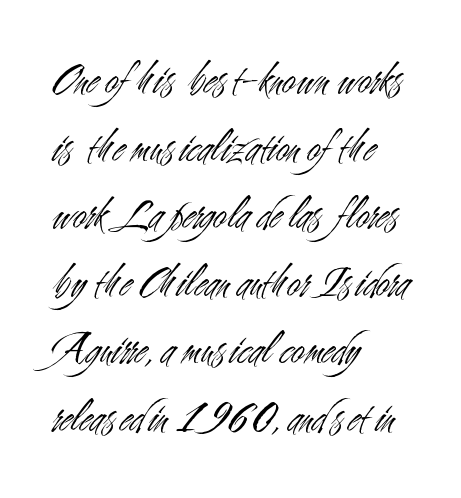
{"serif": "no", "bold": "no", "weight": "light", "width": "condensed", "stroke_contrast": "medium", "x_height": "small", "monospaced": "no", "underline": "no", "align": "left", "line_spacing": "normal", "line_spacing_ratio": 1.47, "letter_spacing": "normal", "letter_spacing_em": 0.0, "glyph_px": 46}
